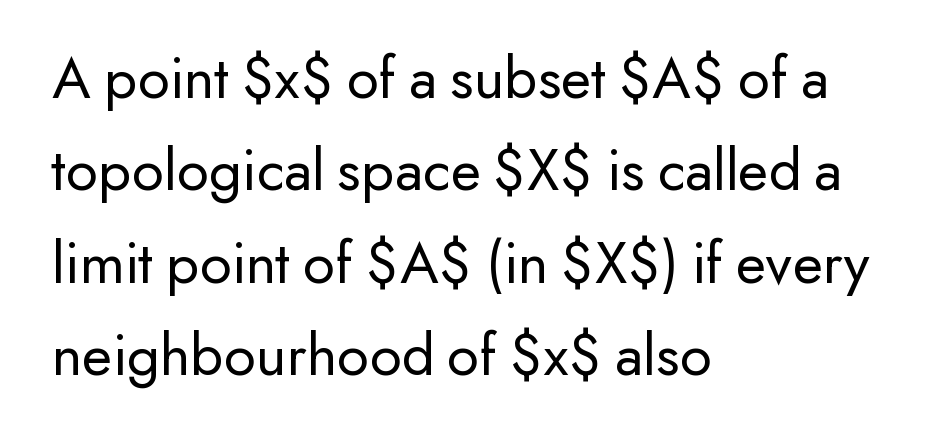
The image shows 62 px regular-weight sans-serif type, upright; set left-aligned, normal line spacing (1.49x), normal letter spacing, not underlined; low stroke contrast and a small x-height.
